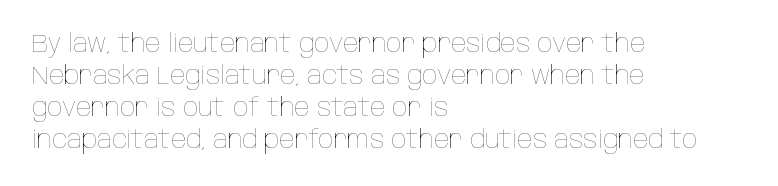
Glance below the letters and you will spot only blank space. The weight tops out at a normal text grade. Teacher's note: observe the even left margin — that is flush-left alignment. Interline gaps are of average width in this sample. In terms of posture, this sample is upright.
